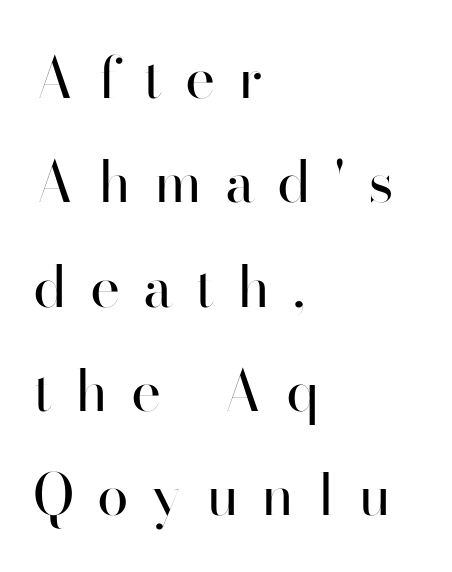
Q: Is the text bold? A: No.
Q: Is the text italic (slanted)? A: No, it is upright.
Q: Is the typeface a serif or a sans-serif typeface? A: Sans-serif.
Q: Is the text underlined? A: No.
Q: How is the paragraph aligned? A: Left-aligned.
Q: Is the spacing between letters normal or unusually wide? A: Unusually wide.
Q: Width (condensed, normal, or wide)? A: Normal.
Q: Stroke contrast? A: High.
Q: x-height? A: Small.
Q: Monospaced? A: No.
